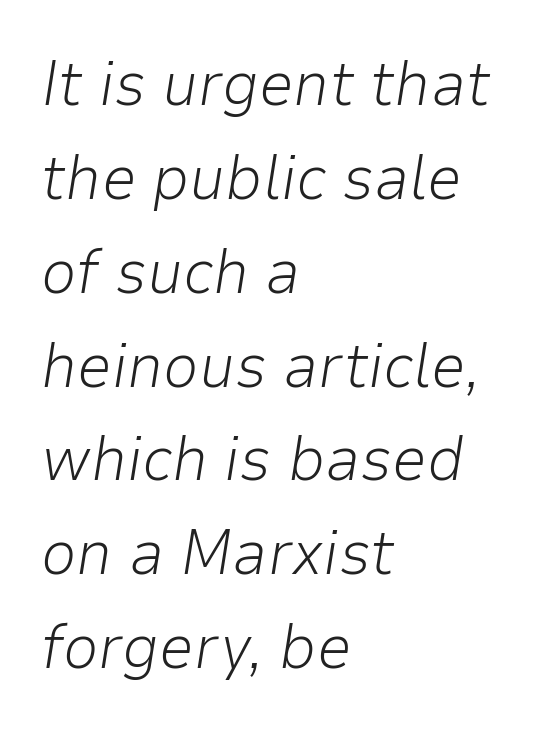
Q: Is the text bold? A: No.
Q: Is the text italic (slanted)? A: Yes, it leans right by about 9 degrees.
Q: Is the text underlined? A: No.
Q: How is the paragraph aligned? A: Left-aligned.
Q: Is the spacing between letters normal or unusually wide? A: Normal.
Q: Is the spacing between lines tight, normal or loose? A: Normal.
Q: Width (condensed, normal, or wide)? A: Normal.
Q: Stroke contrast? A: Low.
Q: x-height? A: Medium.
Q: Monospaced? A: No.
